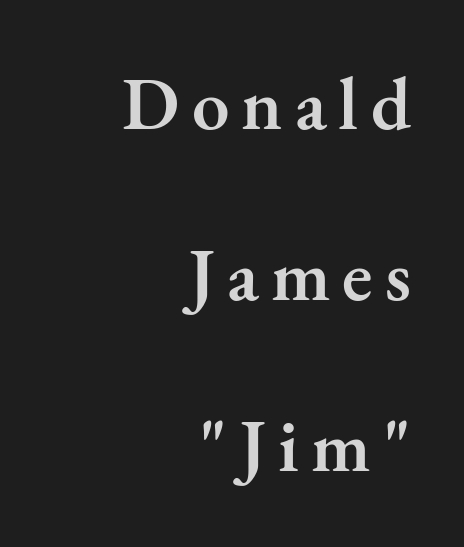
Q: Is the text bold? A: Semi-bold.
Q: Is the text italic (slanted)? A: No, it is upright.
Q: Is the typeface a serif or a sans-serif typeface? A: Serif.
Q: Is the text underlined? A: No.
Q: How is the paragraph aligned? A: Right-aligned.
Q: Is the spacing between lines tight, normal or loose? A: Loose.
Q: Width (condensed, normal, or wide)? A: Normal.
Q: Stroke contrast? A: Medium.
Q: x-height? A: Small.
Q: Monospaced? A: No.
